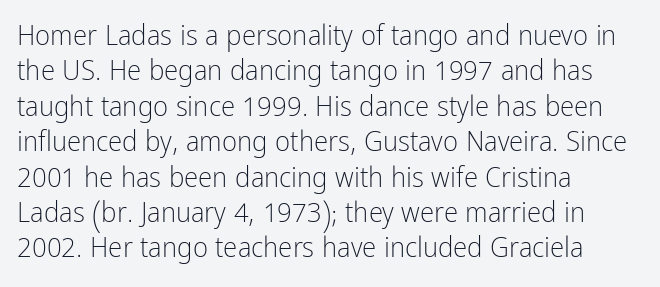
The image shows 29 px light, condensed sans-serif type, upright; set left-aligned, line spacing 1.22x, normal letter spacing, not underlined; low stroke contrast and a medium x-height.
